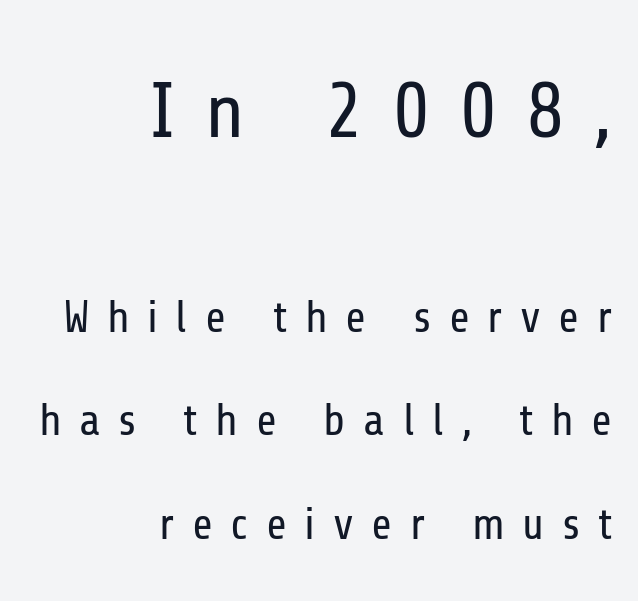
{"serif": "no", "italic": "no", "bold": "no", "weight": "regular", "width": "condensed", "stroke_contrast": "low", "x_height": "medium", "monospaced": "no", "underline": "no", "align": "right", "line_spacing": "loose", "line_spacing_ratio": 2.3, "letter_spacing": "wide", "letter_spacing_em": 0.39, "larger_block": "first", "size_ratio": 1.73, "glyph_px": 78}
